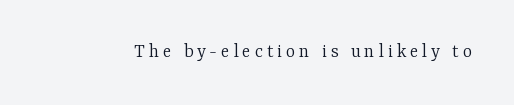
The type sits square on the baseline with zero lean. The strip under each line holds only bare page. Is the stroke heavy? The answer is a plain regular-or-lighter.
